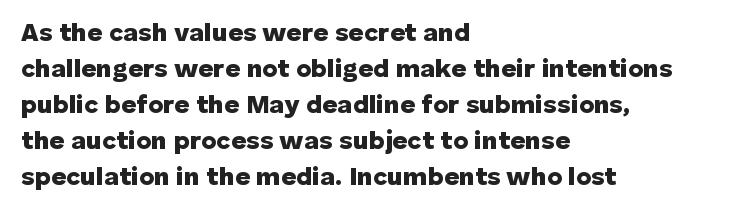
The image shows 26 px bold type, upright; set left-aligned, normal line spacing (1.38x), normal letter spacing, not underlined.
